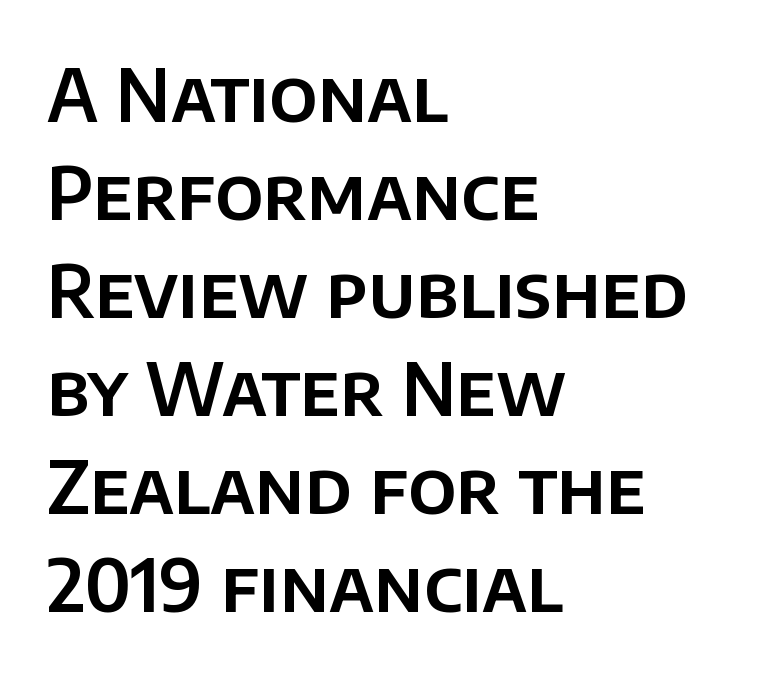
The image shows 72 px sans-serif type, upright; set left-aligned, normal line spacing (1.36x), normal letter spacing, not underlined; low stroke contrast and a large x-height.
